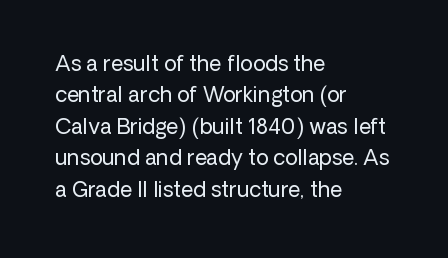
{"italic": "no", "bold": "no", "underline": "no", "align": "left", "line_spacing": "normal", "line_spacing_ratio": 1.5, "letter_spacing": "normal", "letter_spacing_em": 0.0, "glyph_px": 21}
